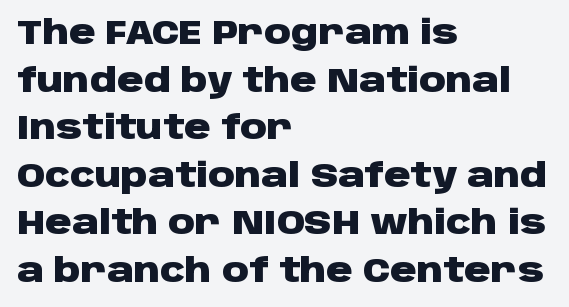
{"serif": "no", "italic": "no", "bold": "yes", "weight": "heavy", "width": "wide", "stroke_contrast": "low", "x_height": "large", "monospaced": "no", "underline": "no", "align": "left", "line_spacing": "normal", "line_spacing_ratio": 1.44, "letter_spacing": "normal", "letter_spacing_em": 0.0, "glyph_px": 33}
